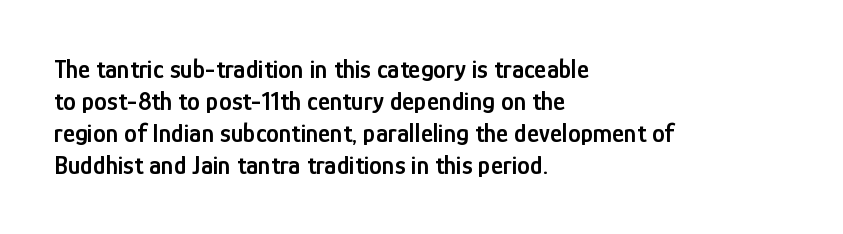
Each row of text sits above clean, open space. In CSS terms this would be text-align: left. Is the type bold? Partly — it's a semibold, heavier than regular but not fully bold. The font's upright variant was chosen for this text. Nothing unusual about the tracking: characters are spaced as the font intends.
